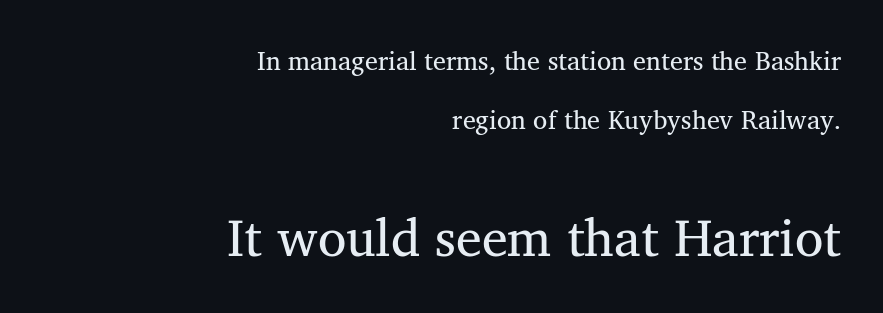
{"serif": "yes", "width": "normal", "stroke_contrast": "medium", "x_height": "medium", "monospaced": "no", "underline": "no", "align": "right", "line_spacing": "loose", "line_spacing_ratio": 2.26, "letter_spacing": "normal", "letter_spacing_em": 0.0, "larger_block": "second", "size_ratio": 2.0, "glyph_px": 52}
